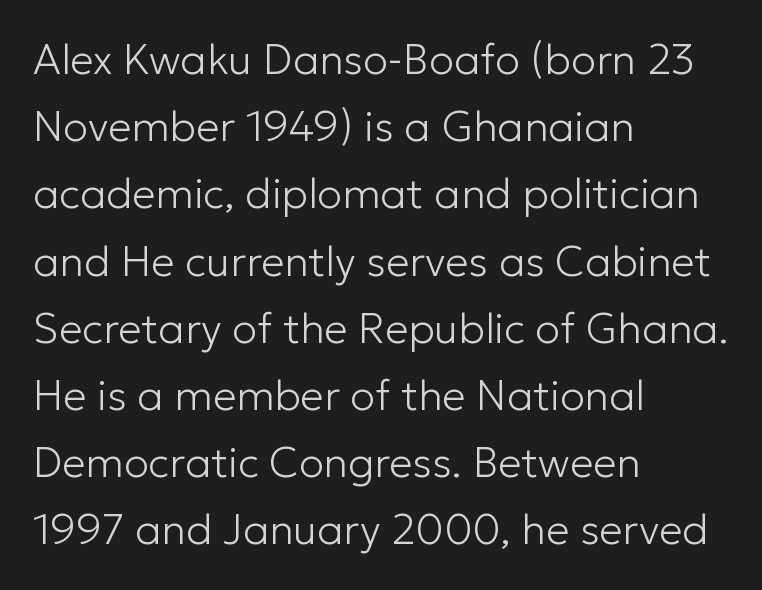
Q: Is the text bold? A: No.
Q: Is the text italic (slanted)? A: No, it is upright.
Q: Is the typeface a serif or a sans-serif typeface? A: Sans-serif.
Q: Is the text underlined? A: No.
Q: How is the paragraph aligned? A: Left-aligned.
Q: Is the spacing between letters normal or unusually wide? A: Normal.
Q: Is the spacing between lines tight, normal or loose? A: Normal.
Q: Width (condensed, normal, or wide)? A: Normal.
Q: Stroke contrast? A: Low.
Q: x-height? A: Medium.
Q: Monospaced? A: No.
